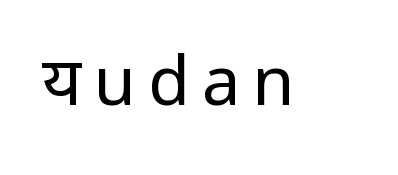
Q: Is the text bold? A: No.
Q: Is the text italic (slanted)? A: No, it is upright.
Q: Is the typeface a serif or a sans-serif typeface? A: Sans-serif.
Q: Is the text underlined? A: No.
Q: Width (condensed, normal, or wide)? A: Condensed.
Q: Stroke contrast? A: Low.
